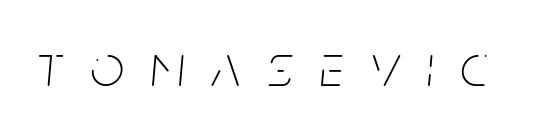
The image shows 59 px thin, condensed type, italic (leaning right); set unusually wide letter spacing (+0.46 em), not underlined; low stroke contrast and a large x-height.
